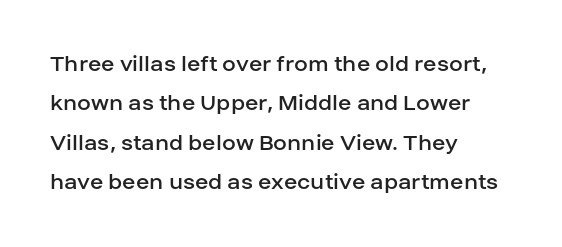
This block has exactly the height ordinary leading produces. Heft: none added — not bold. The face used here is rendered with its standard letterfit. Horizontally, the lines are justified to the leading edge only.
